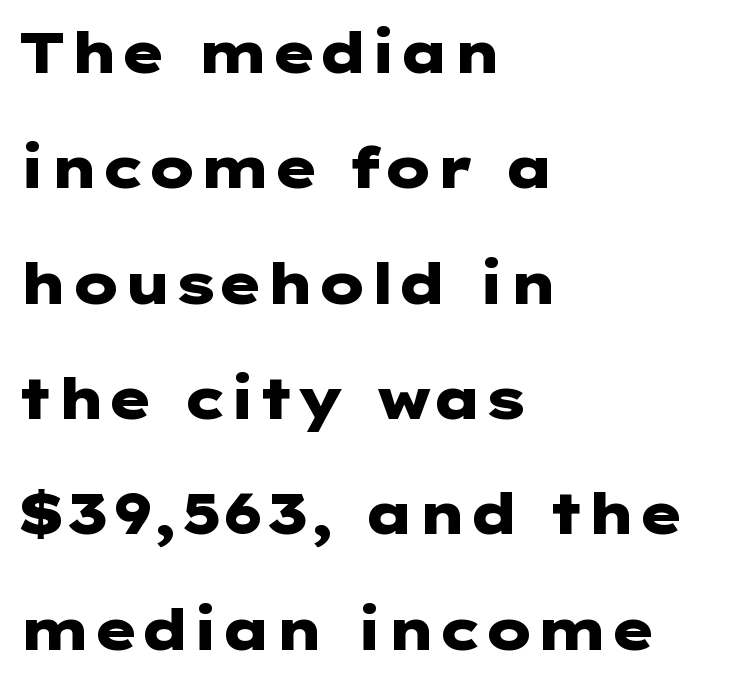
The image shows 56 px heavy, wide sans-serif type, upright; set left-aligned, loose line spacing (2.06x), normal letter spacing, not underlined; low stroke contrast and a medium x-height.
